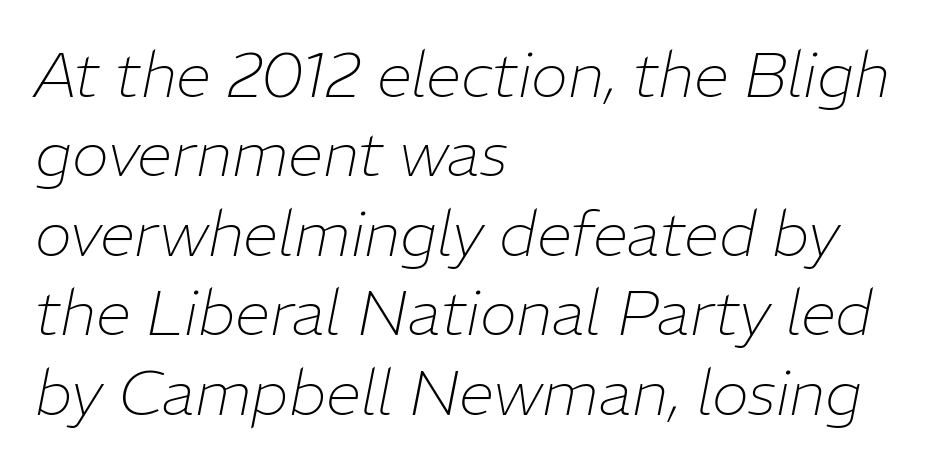
{"italic": "yes", "lean": "right", "slant_degrees": 11, "bold": "no", "weight": "thin", "width": "normal", "stroke_contrast": "low", "x_height": "medium", "monospaced": "no", "underline": "no", "align": "left", "line_spacing": "normal", "line_spacing_ratio": 1.26, "letter_spacing": "normal", "letter_spacing_em": 0.0, "glyph_px": 63}
